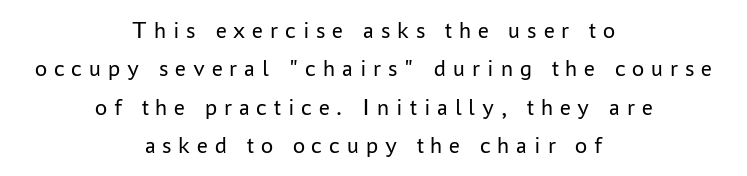
You could only call the tracking loose — the letters float apart. The words here are not underlined. Stems and bowls with no extra thickness — not bold. The setting favours the middle, as headings and verse often do. If you measured baseline to baseline, you'd find a middling distance.
